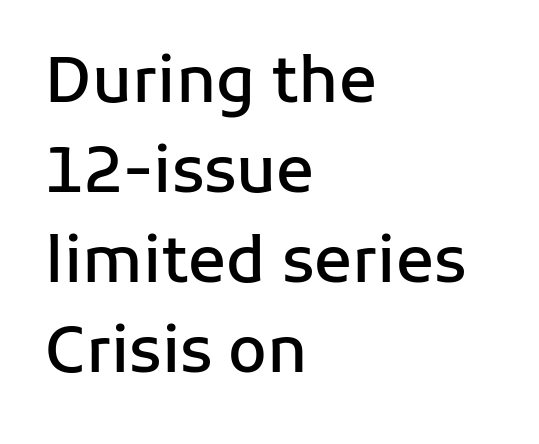
Q: Is the text bold? A: Semi-bold.
Q: Is the text italic (slanted)? A: No, it is upright.
Q: Is the typeface a serif or a sans-serif typeface? A: Sans-serif.
Q: Is the text underlined? A: No.
Q: How is the paragraph aligned? A: Left-aligned.
Q: Is the spacing between letters normal or unusually wide? A: Normal.
Q: Is the spacing between lines tight, normal or loose? A: Normal.
Q: Width (condensed, normal, or wide)? A: Normal.
Q: Stroke contrast? A: Low.
Q: x-height? A: Medium.
Q: Monospaced? A: No.
